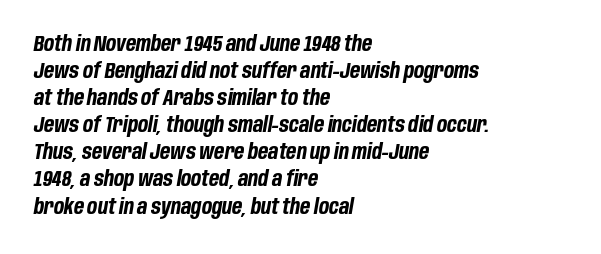
Q: Is the text bold? A: Yes.
Q: Is the text italic (slanted)? A: Yes, it leans right by about 10 degrees.
Q: Is the text underlined? A: No.
Q: How is the paragraph aligned? A: Left-aligned.
Q: Is the spacing between letters normal or unusually wide? A: Normal.
Q: Is the spacing between lines tight, normal or loose? A: Normal.
